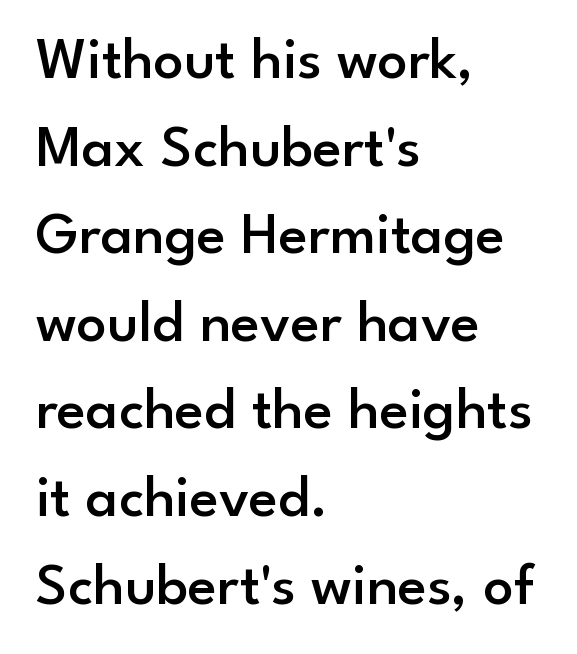
The image shows 60 px semibold sans-serif type, upright; set left-aligned, normal line spacing (1.46x), normal letter spacing, not underlined; low stroke contrast and a small x-height.
